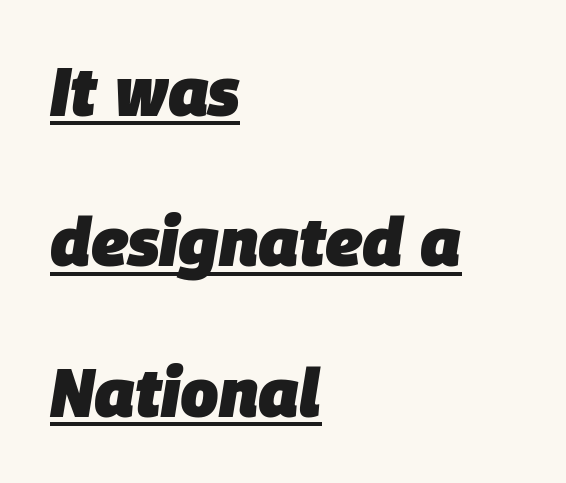
{"italic": "yes", "lean": "right", "slant_degrees": 9, "bold": "yes", "weight": "heavy", "width": "normal", "stroke_contrast": "low", "x_height": "large", "monospaced": "no", "underline": "yes", "align": "left", "line_spacing": "loose", "line_spacing_ratio": 2.21, "letter_spacing": "normal", "letter_spacing_em": 0.0, "glyph_px": 68}
